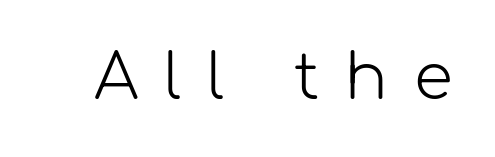
{"serif": "no", "italic": "no", "bold": "no", "weight": "light", "width": "normal", "stroke_contrast": "low", "x_height": "medium", "monospaced": "no", "underline": "no", "letter_spacing": "wide", "letter_spacing_em": 0.41, "glyph_px": 63}
